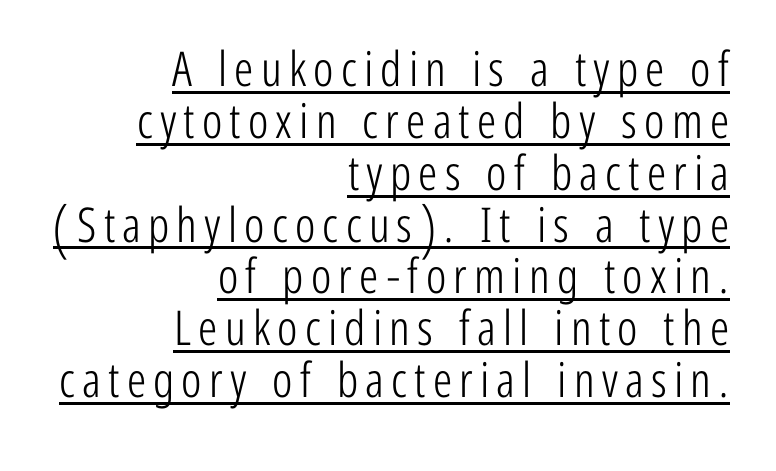
The image shows 48 px light, condensed sans-serif type, upright; set right-aligned, tight line spacing (1.08x), underlined; low stroke contrast and a medium x-height.
